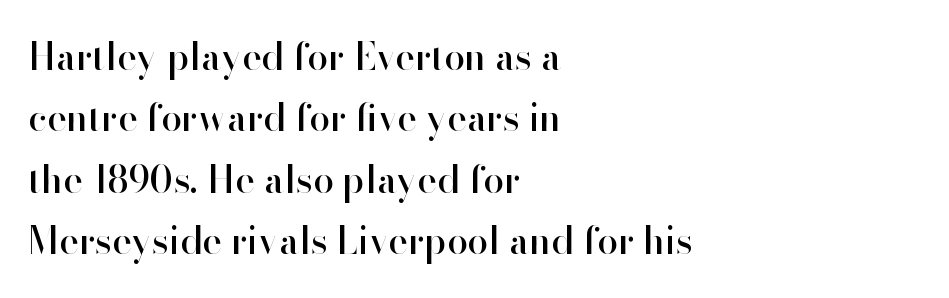
{"serif": "no", "italic": "no", "width": "normal", "stroke_contrast": "high", "x_height": "small", "monospaced": "no", "underline": "no", "align": "left", "line_spacing": "normal", "line_spacing_ratio": 1.66, "letter_spacing": "normal", "letter_spacing_em": 0.0, "glyph_px": 37}
